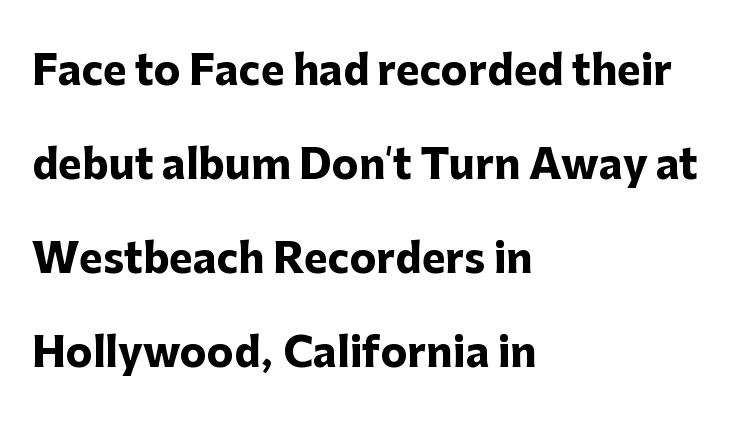
Q: Is the text bold? A: Yes.
Q: Is the text italic (slanted)? A: No, it is upright.
Q: Is the typeface a serif or a sans-serif typeface? A: Sans-serif.
Q: Is the text underlined? A: No.
Q: How is the paragraph aligned? A: Left-aligned.
Q: Is the spacing between letters normal or unusually wide? A: Normal.
Q: Is the spacing between lines tight, normal or loose? A: Loose.
Q: Width (condensed, normal, or wide)? A: Normal.
Q: Stroke contrast? A: Low.
Q: x-height? A: Medium.
Q: Monospaced? A: No.
